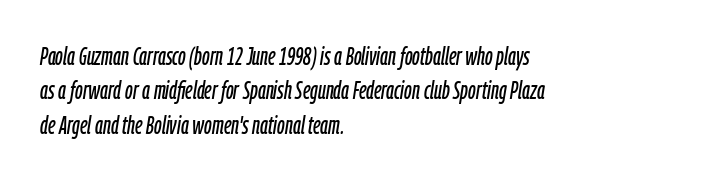
The image shows 25 px text type, italic (leaning right); set left-aligned, normal line spacing (1.38x), normal letter spacing, not underlined.
